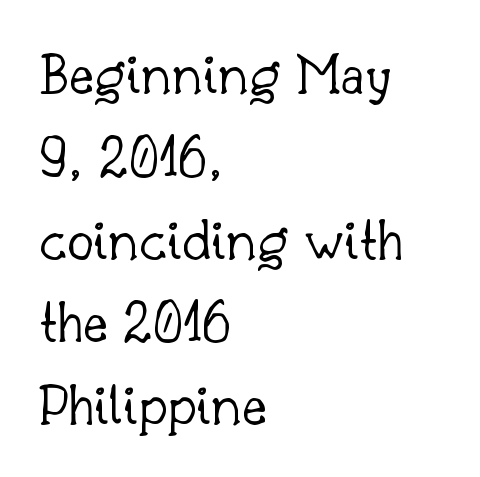
{"italic": "no", "bold": "no", "weight": "light", "width": "normal", "stroke_contrast": "low", "x_height": "small", "monospaced": "no", "underline": "no", "align": "left", "line_spacing": "normal", "line_spacing_ratio": 1.38, "letter_spacing": "normal", "letter_spacing_em": 0.0, "glyph_px": 60}
